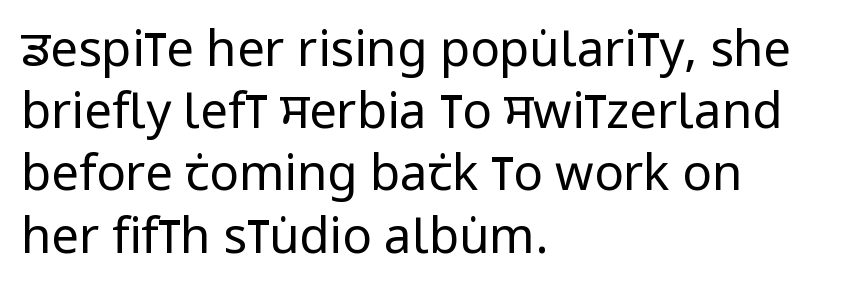
Spacing between characters is what you'd get straight out of the box. Layout note: lines flush left. Decoration check: the copy has no underline. Normally led — the rows are evenly, conventionally spaced.
